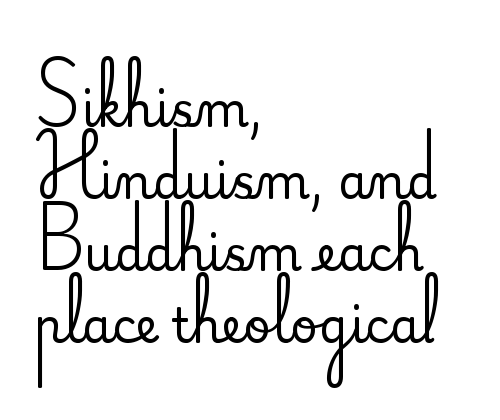
{"serif": "yes", "italic": "no", "width": "normal", "stroke_contrast": "medium", "x_height": "small", "monospaced": "no", "underline": "no", "align": "left", "line_spacing": "normal", "line_spacing_ratio": 1.53, "letter_spacing": "normal", "letter_spacing_em": 0.0, "glyph_px": 47}
